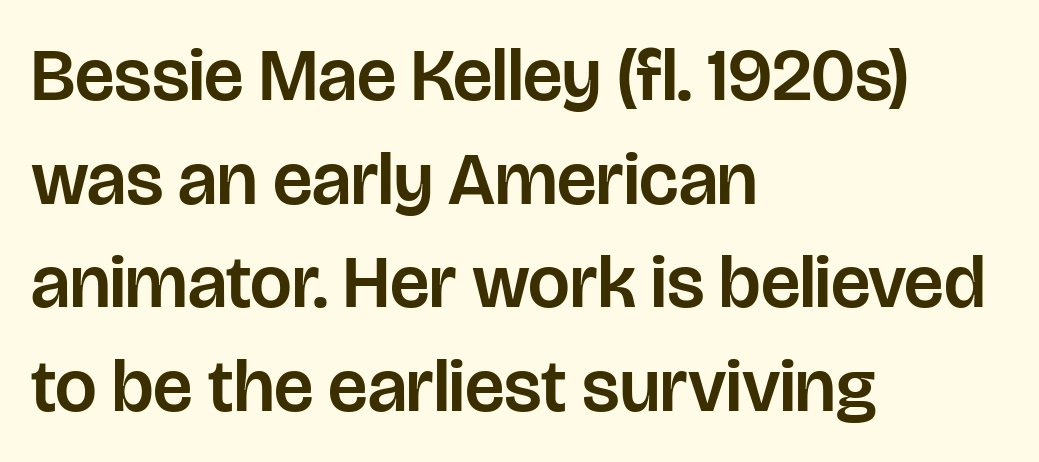
The image shows 74 px sans-serif type, upright; set left-aligned, normal line spacing (1.4x), normal letter spacing, not underlined; low stroke contrast and a large x-height.
